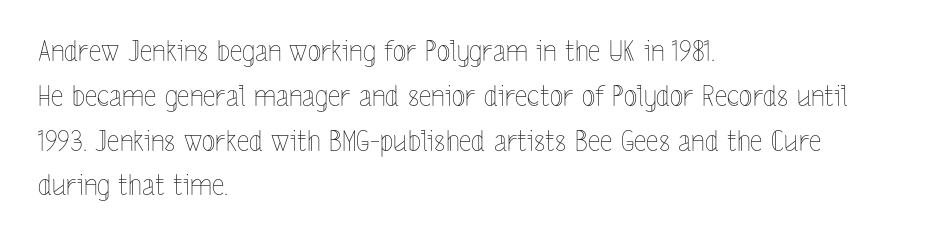
The image shows 28 px thin, condensed type, upright; set left-aligned, normal line spacing (1.6x), normal letter spacing, not underlined; a medium x-height.
